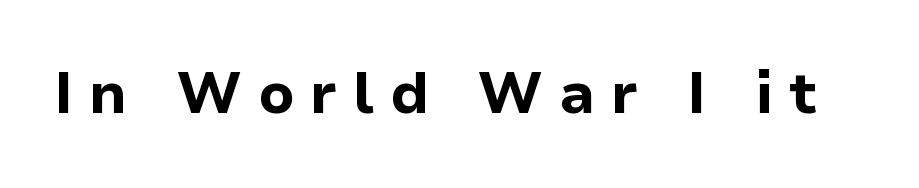
{"serif": "no", "italic": "no", "bold": "yes", "weight": "bold", "width": "normal", "stroke_contrast": "low", "x_height": "medium", "monospaced": "no", "underline": "no", "letter_spacing": "wide", "letter_spacing_em": 0.27, "glyph_px": 58}
